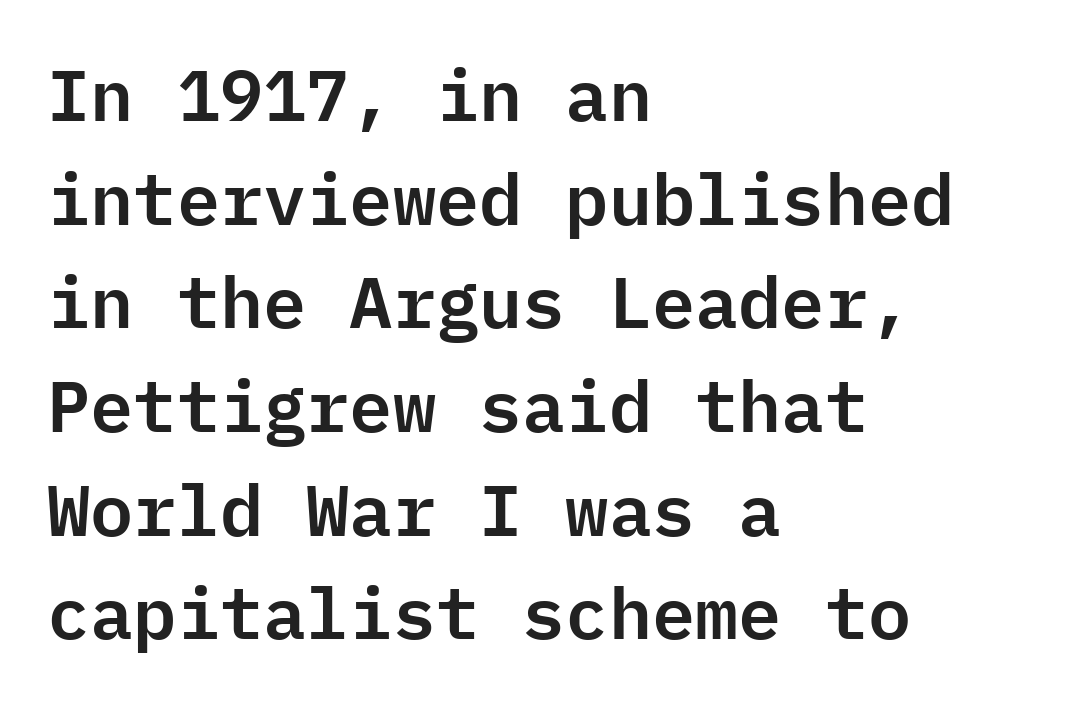
Normally led — the rows are evenly, conventionally spaced. Does extra space separate the letters? No, they use regular spacing. The font's upright variant was chosen for this text. These lines are rendered in a fixed-pitch font. The passage shown is typeset with a sans-serif family.
